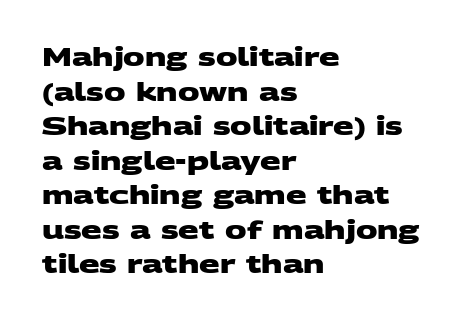
The image shows 24 px bold type; set left-aligned, normal line spacing (1.44x), normal letter spacing, not underlined.
